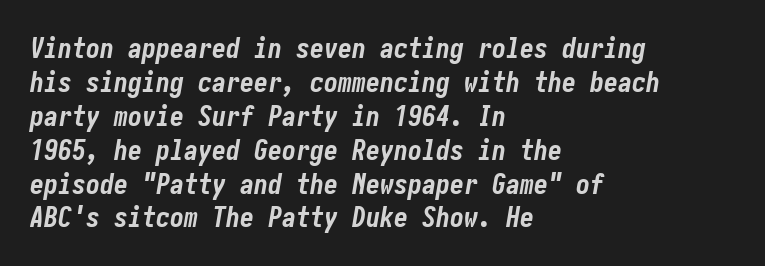
Q: Is the text bold? A: Yes.
Q: Is the text italic (slanted)? A: Yes, it leans right by about 10 degrees.
Q: Is the text underlined? A: No.
Q: How is the paragraph aligned? A: Left-aligned.
Q: Is the spacing between letters normal or unusually wide? A: Normal.
Q: Width (condensed, normal, or wide)? A: Condensed.
Q: Stroke contrast? A: Low.
Q: x-height? A: Medium.
